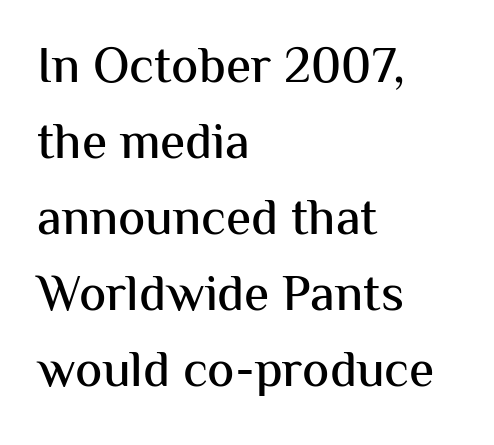
{"serif": "no", "italic": "no", "width": "normal", "stroke_contrast": "medium", "x_height": "medium", "monospaced": "no", "underline": "no", "align": "left", "line_spacing": "normal", "line_spacing_ratio": 1.49, "letter_spacing": "normal", "letter_spacing_em": 0.0, "glyph_px": 51}
